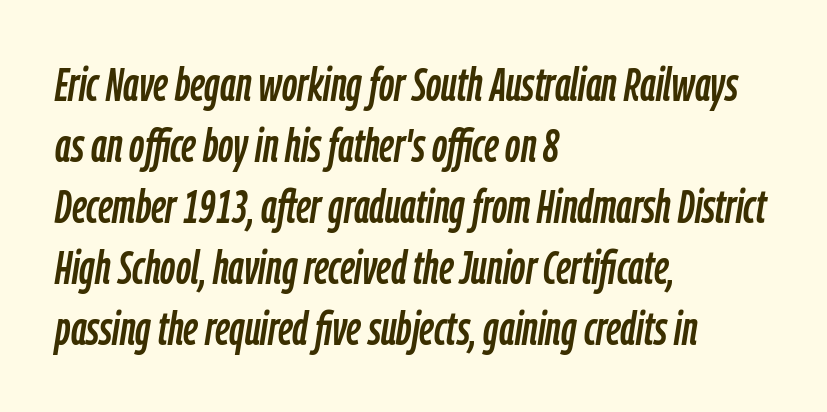
The image shows 47 px condensed type, italic (leaning right); set left-aligned, normal line spacing (1.3x), normal letter spacing, not underlined; low stroke contrast and a medium x-height.
